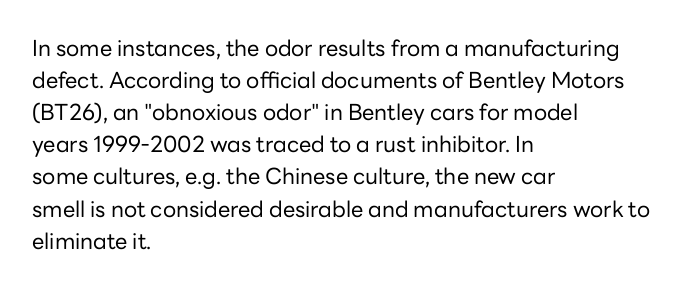
Weight: in the light-to-regular range. These lines keep a tight, regular rhythm from letter to letter. Any mark beneath the type? The region is blank. Left-aligned paragraph, ragged on the right. If you drew a line through each stem, it would be perfectly vertical. Honestly, the row spacing looks completely unremarkable.
